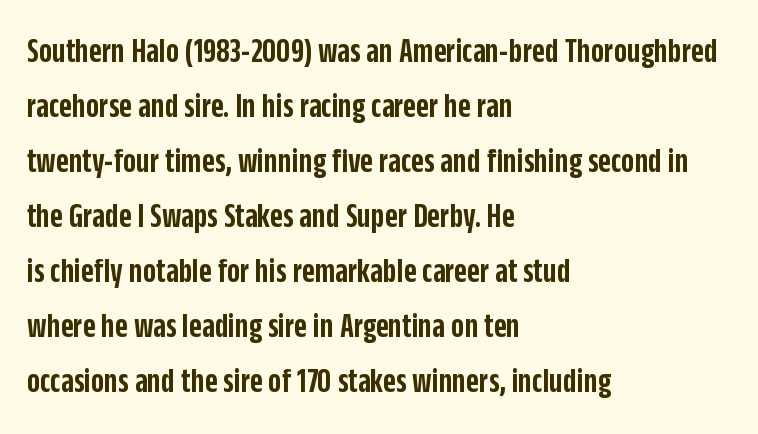
Alignment: flush left. The letters stand upright; this is a roman face. What's the leading like? Ordinary, nothing unusual. Here the glyphs are tracked normally, forming tight word shapes. The typeface chosen for these lines omits serifs. Just letters on the line, the space beneath them empty.
